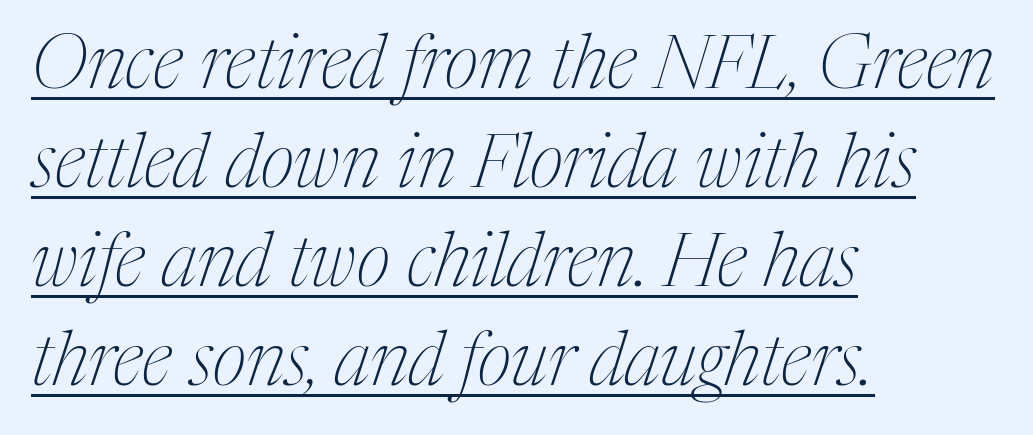
Q: Is the text bold? A: No.
Q: Is the text italic (slanted)? A: Yes, it leans right by about 17 degrees.
Q: Is the typeface a serif or a sans-serif typeface? A: Serif.
Q: Is the text underlined? A: Yes.
Q: How is the paragraph aligned? A: Left-aligned.
Q: Is the spacing between letters normal or unusually wide? A: Normal.
Q: Is the spacing between lines tight, normal or loose? A: Normal.
Q: Width (condensed, normal, or wide)? A: Condensed.
Q: Stroke contrast? A: Medium.
Q: x-height? A: Medium.
Q: Monospaced? A: No.
